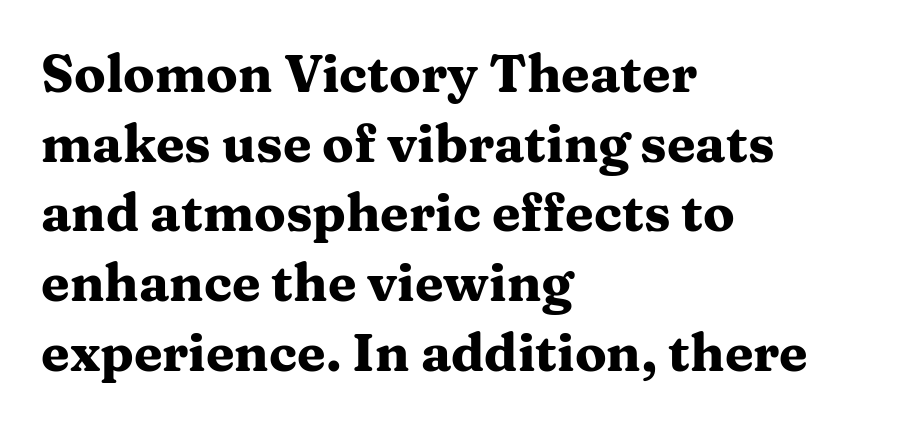
Q: Is the text bold? A: Yes.
Q: Is the text italic (slanted)? A: No, it is upright.
Q: Is the typeface a serif or a sans-serif typeface? A: Serif.
Q: Is the text underlined? A: No.
Q: How is the paragraph aligned? A: Left-aligned.
Q: Is the spacing between letters normal or unusually wide? A: Normal.
Q: Is the spacing between lines tight, normal or loose? A: Normal.
Q: Width (condensed, normal, or wide)? A: Wide.
Q: Stroke contrast? A: Medium.
Q: x-height? A: Medium.
Q: Monospaced? A: No.
